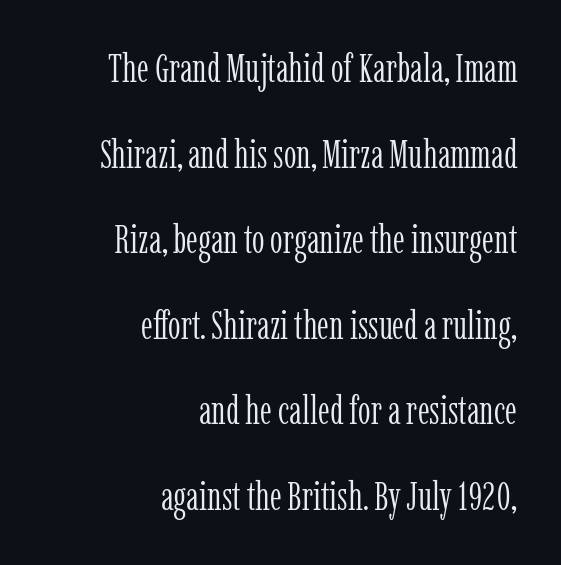
A typesetter would call this proportional, since set widths differ per character. Check the space under the baseline: it is left empty. It's the straight-up-and-down kind of type. In terms of leading, this rendering errs on the spacious side.
